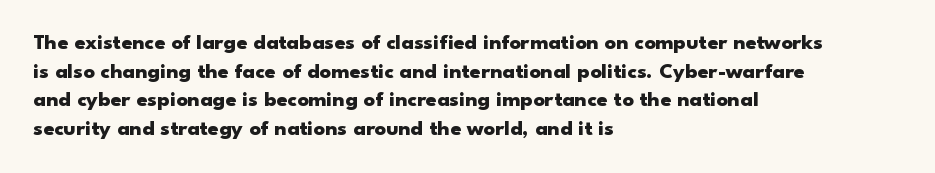
The image shows 22 px bold type, upright; set left-aligned, normal line spacing (1.3x), normal letter spacing, not underlined.
